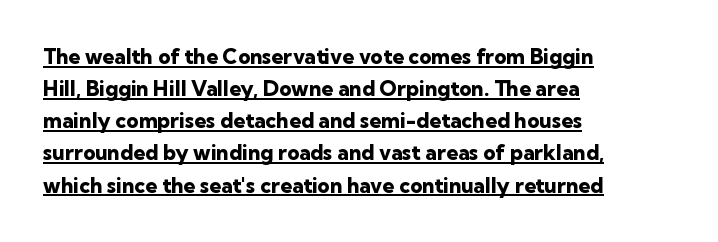
Q: Is the text bold? A: Yes.
Q: Is the text italic (slanted)? A: No, it is upright.
Q: Is the text underlined? A: Yes.
Q: How is the paragraph aligned? A: Left-aligned.
Q: Is the spacing between letters normal or unusually wide? A: Normal.
Q: Is the spacing between lines tight, normal or loose? A: Normal.
